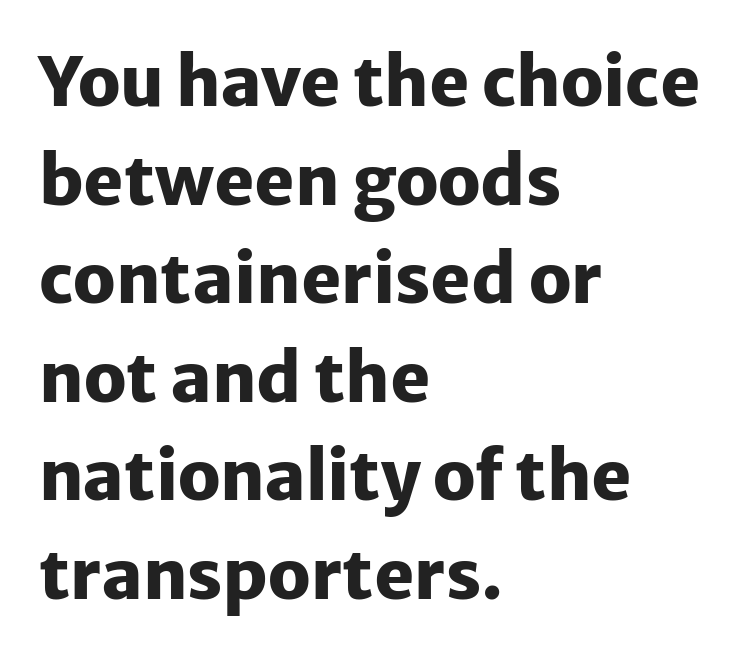
Q: Is the text bold? A: Yes.
Q: Is the text italic (slanted)? A: No, it is upright.
Q: Is the typeface a serif or a sans-serif typeface? A: Sans-serif.
Q: Is the text underlined? A: No.
Q: How is the paragraph aligned? A: Left-aligned.
Q: Is the spacing between letters normal or unusually wide? A: Normal.
Q: Is the spacing between lines tight, normal or loose? A: Normal.
Q: Width (condensed, normal, or wide)? A: Normal.
Q: Stroke contrast? A: Low.
Q: x-height? A: Medium.
Q: Monospaced? A: No.
